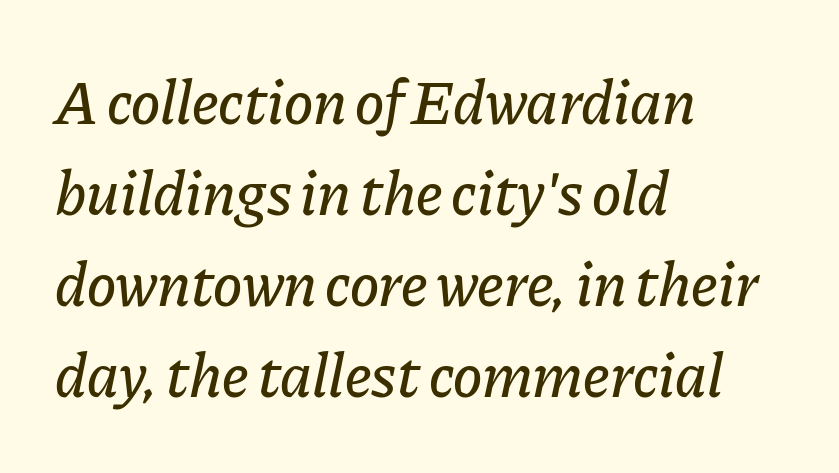
Honestly, there is no underline to notice here at all. Observe the lean: these are italic letterforms. Regarding leading, the lines here are spaced in the standard way. In terms of letterspacing, this is plain default setting.
